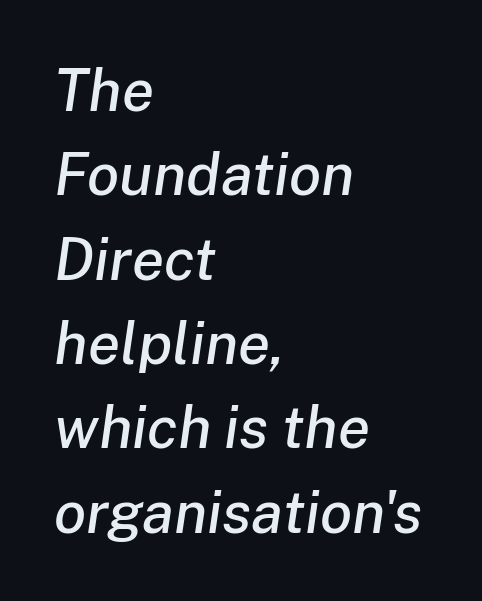
The image shows 59 px text type, italic (leaning right); set left-aligned, normal line spacing (1.43x), normal letter spacing, not underlined; low stroke contrast and a medium x-height.
